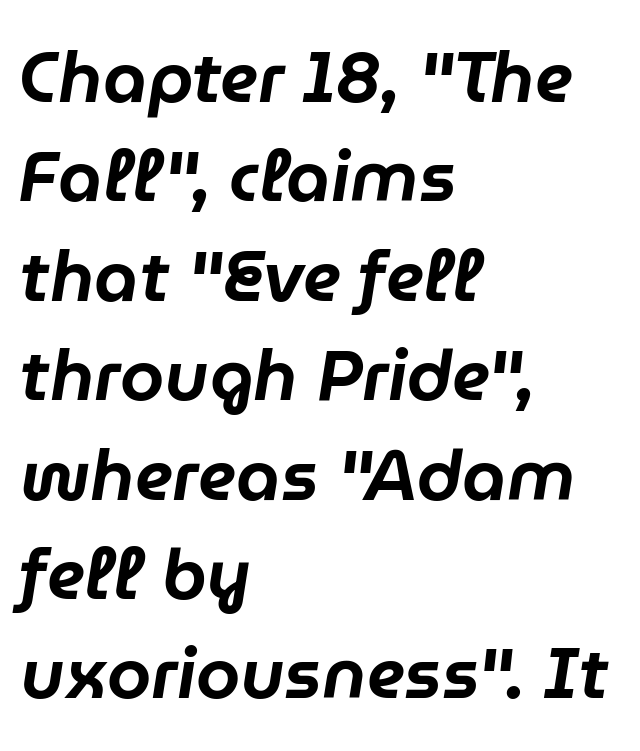
Rule under the text: the space is simply empty. Casual observation: everything's shoved over to the left. Line spacing here is normal. The lettering tilts uniformly, giving the passage an italic look. There is no visible air inserted between adjacent glyphs. A typesetter would call this proportional, since set widths differ per character.
